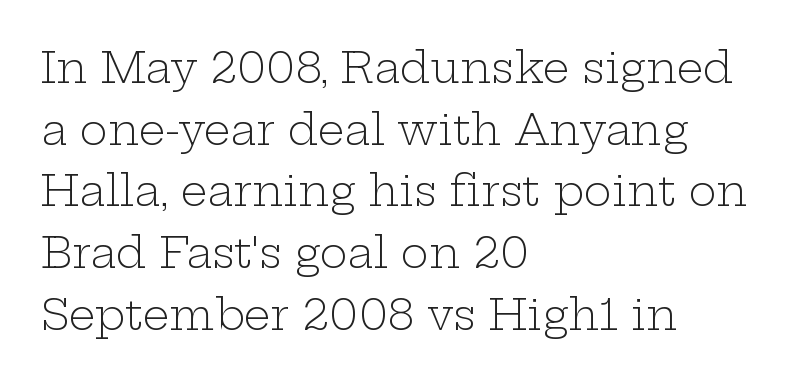
The image shows 42 px light, wide serif type, upright; set left-aligned, normal line spacing (1.47x), normal letter spacing, not underlined; low stroke contrast and a medium x-height.
